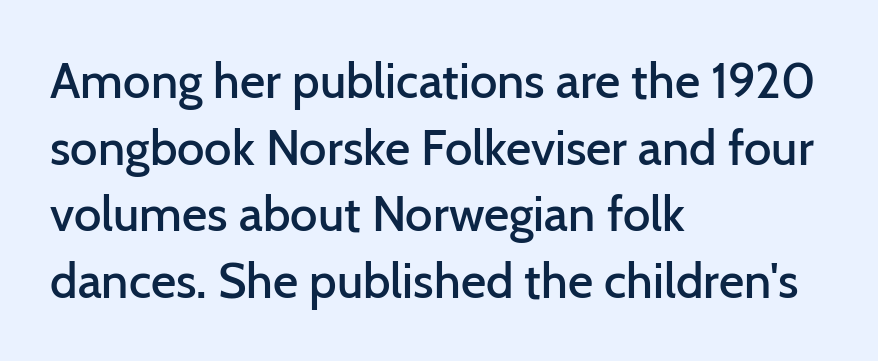
The image shows 49 px semibold sans-serif type, upright; set left-aligned, normal line spacing (1.36x), normal letter spacing, not underlined; low stroke contrast and a medium x-height.
